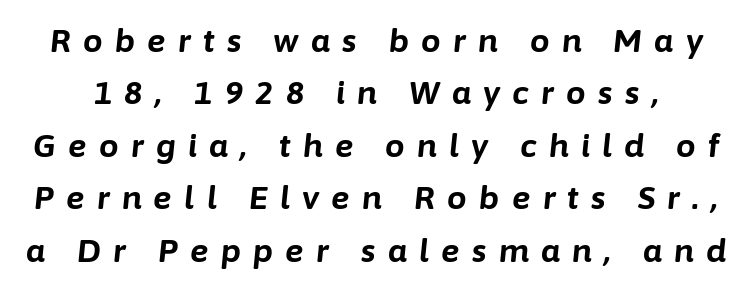
The image shows 31 px bold type, italic (leaning right); set normal line spacing (1.69x), unusually wide letter spacing (+0.4 em), not underlined; low stroke contrast and a medium x-height.
